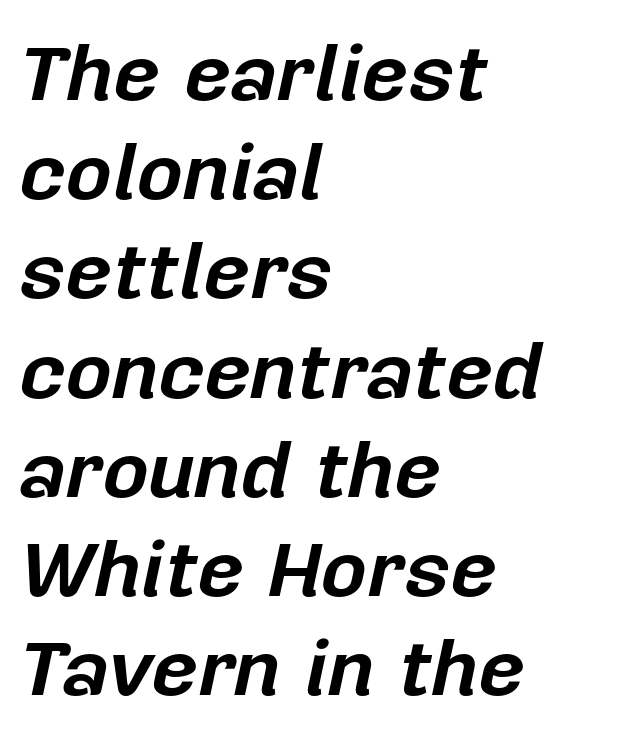
Q: Is the text bold? A: Yes.
Q: Is the text italic (slanted)? A: Yes, it leans right by about 12 degrees.
Q: Is the text underlined? A: No.
Q: How is the paragraph aligned? A: Left-aligned.
Q: Is the spacing between letters normal or unusually wide? A: Normal.
Q: Width (condensed, normal, or wide)? A: Normal.
Q: Stroke contrast? A: Low.
Q: x-height? A: Medium.
Q: Monospaced? A: No.
